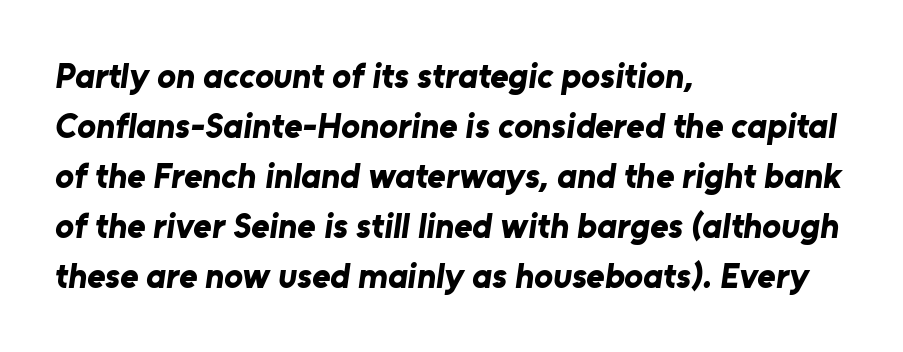
The image shows 35 px bold sans-serif type; set left-aligned, normal line spacing (1.43x), normal letter spacing, not underlined; low stroke contrast and a medium x-height.
